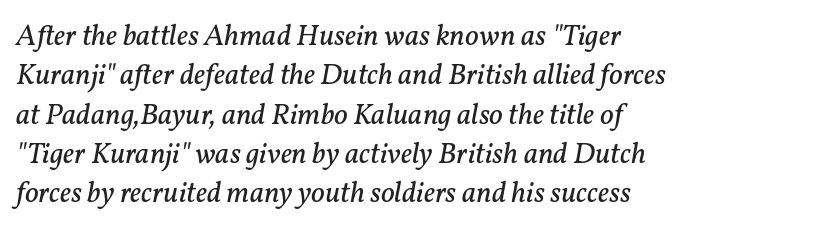
The image shows 30 px regular-weight serif type, italic (leaning right); set left-aligned, normal line spacing (1.31x), normal letter spacing, not underlined; low stroke contrast and a medium x-height.
